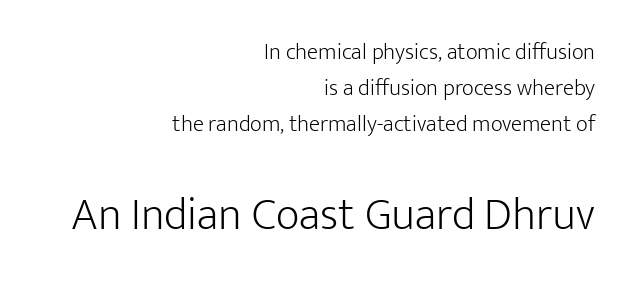
The image shows 46 px light sans-serif type, upright; set right-aligned, normal line spacing (1.56x), normal letter spacing, not underlined; the second (bottom) block is 2.0x larger; low stroke contrast and a medium x-height.
